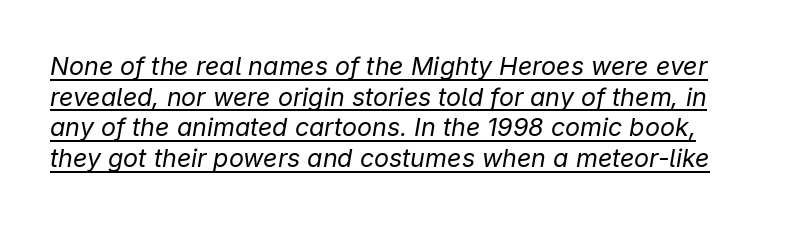
Q: Is the text bold? A: No.
Q: Is the text italic (slanted)? A: Yes, it leans right by about 9 degrees.
Q: Is the text underlined? A: Yes.
Q: Is the spacing between letters normal or unusually wide? A: Normal.
